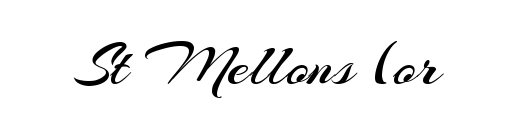
The image shows 63 px regular-weight sans-serif type; set normal letter spacing, not underlined; medium stroke contrast and a small x-height.
